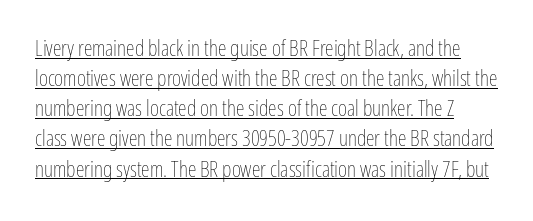
Reading down the column, the eye jumps a familiar distance to each next line. The string is rendered with underlining switched on. The horizontal fit of the characters is conventional and even. The lettering stays uniformly vertical, giving the passage a roman look. Letters have the restrained weight of plain body copy at most.
